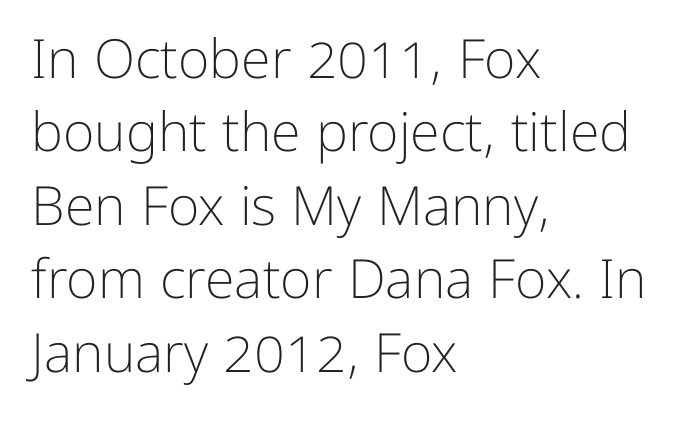
Q: Is the text bold? A: No.
Q: Is the text italic (slanted)? A: No, it is upright.
Q: Is the typeface a serif or a sans-serif typeface? A: Sans-serif.
Q: Is the text underlined? A: No.
Q: How is the paragraph aligned? A: Left-aligned.
Q: Is the spacing between letters normal or unusually wide? A: Normal.
Q: Is the spacing between lines tight, normal or loose? A: Normal.
Q: Width (condensed, normal, or wide)? A: Normal.
Q: Stroke contrast? A: Low.
Q: x-height? A: Medium.
Q: Monospaced? A: No.
